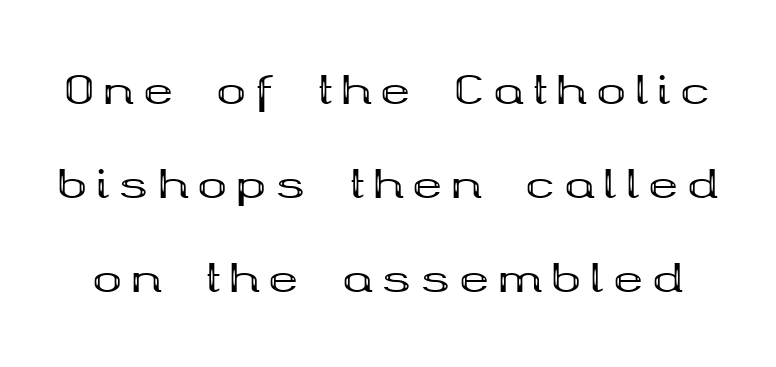
Serif or sans? Serif — the stroke terminals have little feet. As a designer I'd log this as weight 700, bold. The face used here is proportionally spaced, like ordinary book or web type. Type without underlining. Posture: straight, roman, zero tilt. These lines have a slow, spaced-out rhythm from letter to letter.
